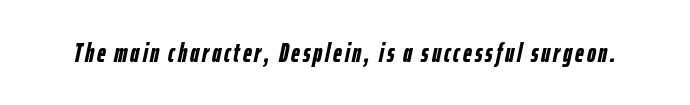
The image shows 27 px bold type, italic (leaning right); set not underlined.
